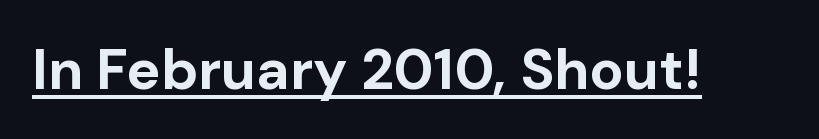
The image shows 57 px bold sans-serif type, upright; set normal letter spacing, underlined; low stroke contrast and a medium x-height.
